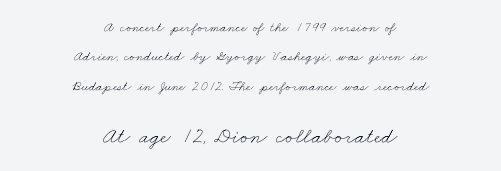
Visually, the bottom section dominates because its glyphs are scaled up. Is the stroke heavy? The answer is a plain regular-or-lighter. The rendering keeps characters at their native spacing. One glance says open: line gaps are wider than usual. Glance below the letters and you will spot only blank space. These lines stack symmetrically, like a column narrowing and widening about its center.
